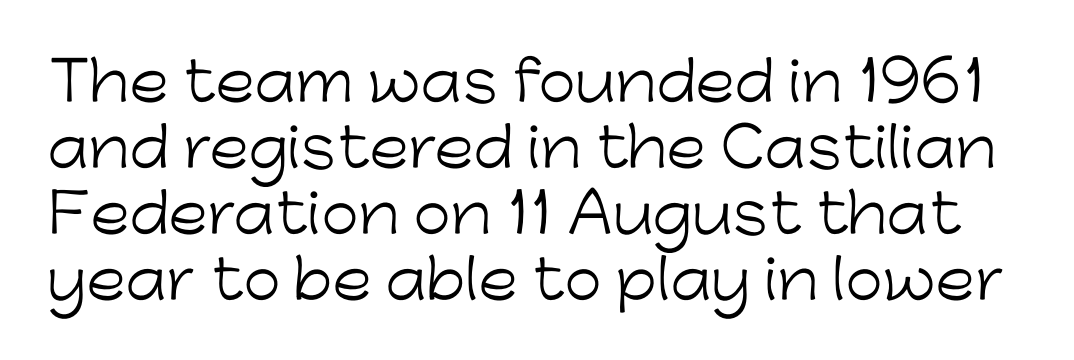
{"serif": "no", "italic": "no", "bold": "no", "weight": "light", "width": "normal", "stroke_contrast": "low", "x_height": "medium", "monospaced": "no", "underline": "no", "line_spacing_ratio": 1.22, "letter_spacing": "normal", "letter_spacing_em": 0.0, "glyph_px": 54}
